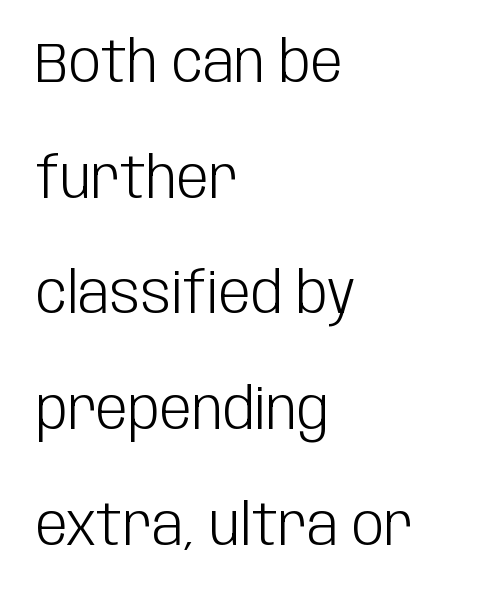
The image shows 57 px light, condensed sans-serif type, upright; set left-aligned, loose line spacing (2.03x), normal letter spacing, not underlined; low stroke contrast and a large x-height.
